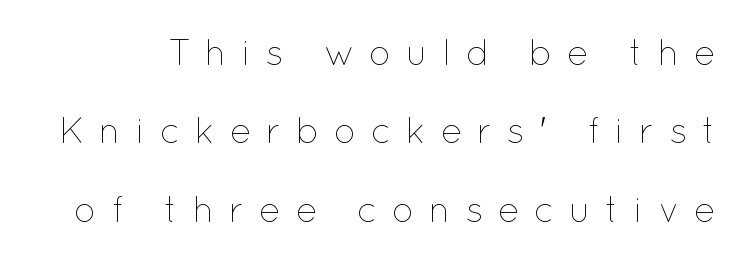
These lines stand farther apart than default settings would place them. A quiet, ordinary-to-light weight characterises the typeface. What stands out about the letter spacing? Its width — letters are far apart. Do the letters lean? They stand straight.
